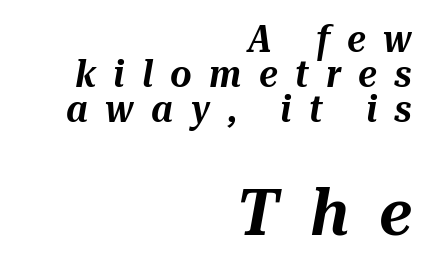
The letters are slanted; this is an italic face. Beneath every word, the page is bare. Here the designer chose a conventional face with non-uniform glyph widths. The more generous point size was reserved for the lower chunk. A flush-right, rag-left setting is used for this passage. The line texture is sparse and dotted thanks to wide tracking.
